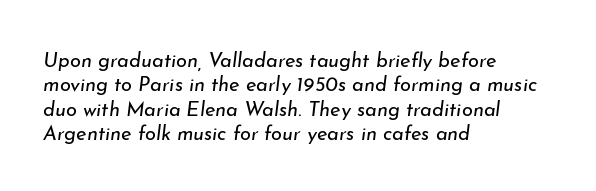
No heavy texture on the line: the type isn't bold. Caption: standard tracking, unaltered. The lines are quadded left. The space beneath each line is pristine and unruled. Characters are canted at an angle relative to the baseline's perpendicular.
